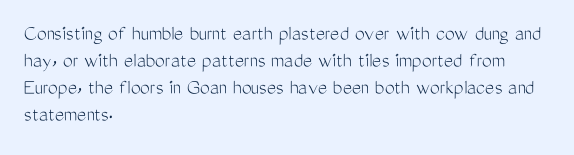
{"italic": "no", "bold": "no", "underline": "no", "align": "left", "line_spacing_ratio": 1.23, "letter_spacing": "normal", "letter_spacing_em": 0.0, "glyph_px": 22}
